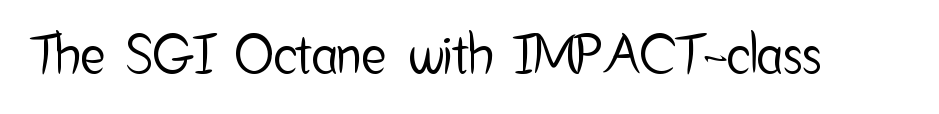
The image shows 53 px condensed sans-serif type, upright; set normal letter spacing, not underlined; low stroke contrast and a medium x-height.
